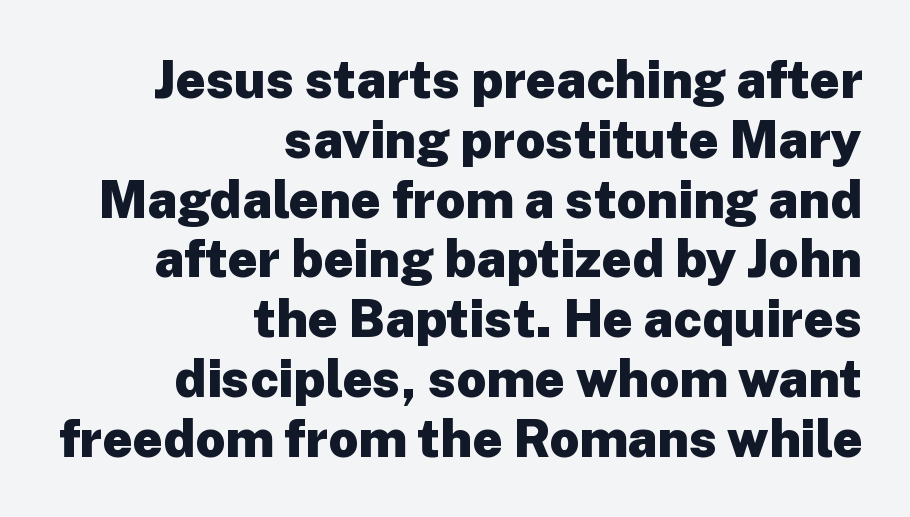
Q: Is the text bold? A: Yes.
Q: Is the text italic (slanted)? A: No, it is upright.
Q: Is the typeface a serif or a sans-serif typeface? A: Sans-serif.
Q: Is the text underlined? A: No.
Q: How is the paragraph aligned? A: Right-aligned.
Q: Is the spacing between letters normal or unusually wide? A: Normal.
Q: Is the spacing between lines tight, normal or loose? A: Tight.
Q: Width (condensed, normal, or wide)? A: Normal.
Q: Stroke contrast? A: Low.
Q: x-height? A: Medium.
Q: Monospaced? A: No.
